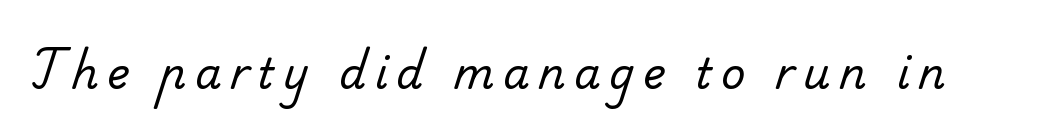
The image shows 42 px regular-weight serif type; set unusually wide letter spacing (+0.21 em), not underlined; low stroke contrast and a small x-height.
